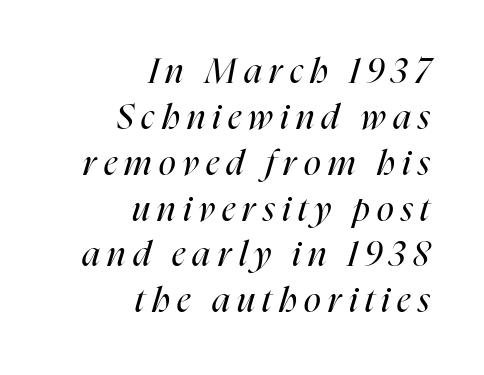
Q: Is the text bold? A: No.
Q: Is the text italic (slanted)? A: Yes, it leans right by about 16 degrees.
Q: Is the text underlined? A: No.
Q: How is the paragraph aligned? A: Right-aligned.
Q: Is the spacing between letters normal or unusually wide? A: Unusually wide.
Q: Is the spacing between lines tight, normal or loose? A: Normal.
Q: Width (condensed, normal, or wide)? A: Condensed.
Q: Stroke contrast? A: High.
Q: x-height? A: Medium.
Q: Monospaced? A: No.
